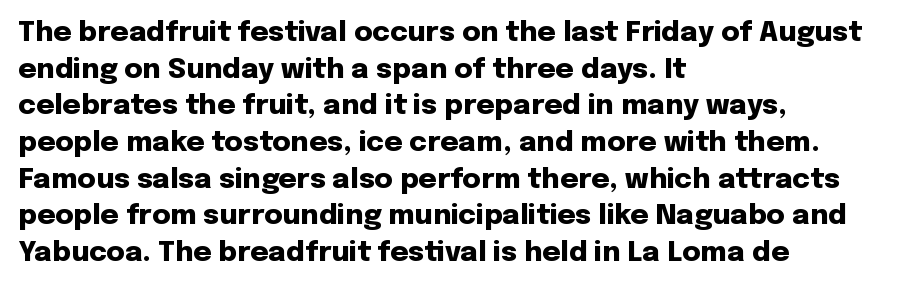
{"serif": "no", "italic": "no", "bold": "yes", "weight": "heavy", "width": "normal", "stroke_contrast": "low", "x_height": "medium", "monospaced": "no", "underline": "no", "align": "left", "line_spacing": "normal", "line_spacing_ratio": 1.31, "letter_spacing": "normal", "letter_spacing_em": 0.0, "glyph_px": 28}
